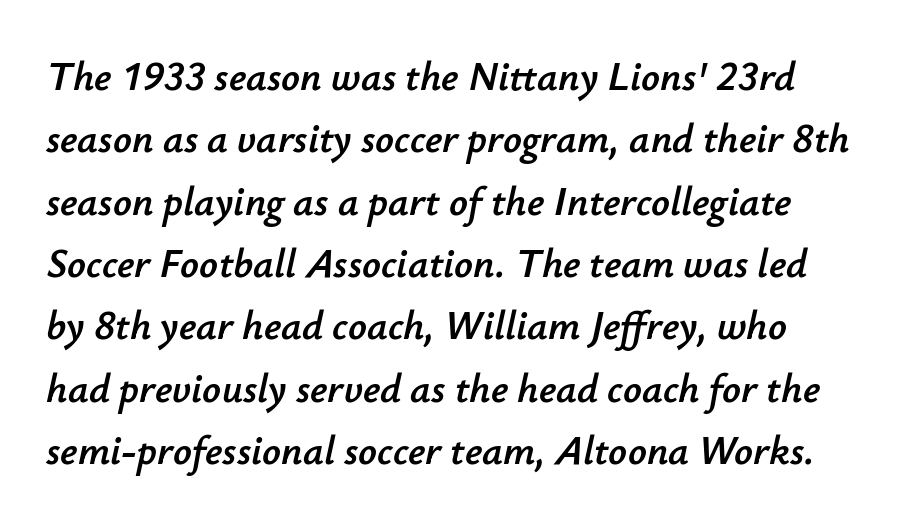
Q: Is the text italic (slanted)? A: Yes, it leans right by about 12 degrees.
Q: Is the text underlined? A: No.
Q: Is the spacing between letters normal or unusually wide? A: Normal.
Q: Is the spacing between lines tight, normal or loose? A: Normal.
Q: Width (condensed, normal, or wide)? A: Normal.
Q: Stroke contrast? A: Low.
Q: x-height? A: Small.
Q: Monospaced? A: No.
